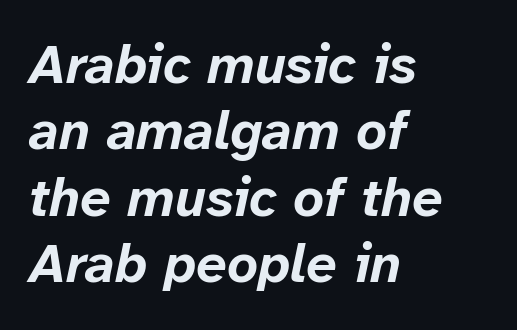
Looking at the ascenders, they clearly lean. What stands out about the letter spacing? Nothing — it is the standard amount. The typesetter chose a ragged-right arrangement here. Underline: absent. Heavy, bold letterforms.
